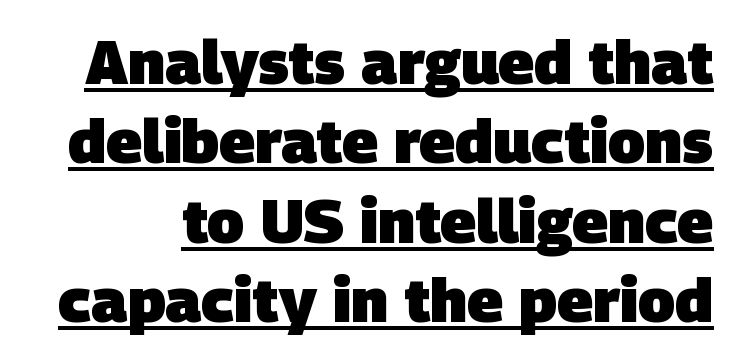
Q: Is the text bold? A: Yes.
Q: Is the typeface a serif or a sans-serif typeface? A: Sans-serif.
Q: Is the text underlined? A: Yes.
Q: Is the spacing between letters normal or unusually wide? A: Normal.
Q: Is the spacing between lines tight, normal or loose? A: Normal.
Q: Width (condensed, normal, or wide)? A: Normal.
Q: Stroke contrast? A: Low.
Q: x-height? A: Large.
Q: Monospaced? A: No.
